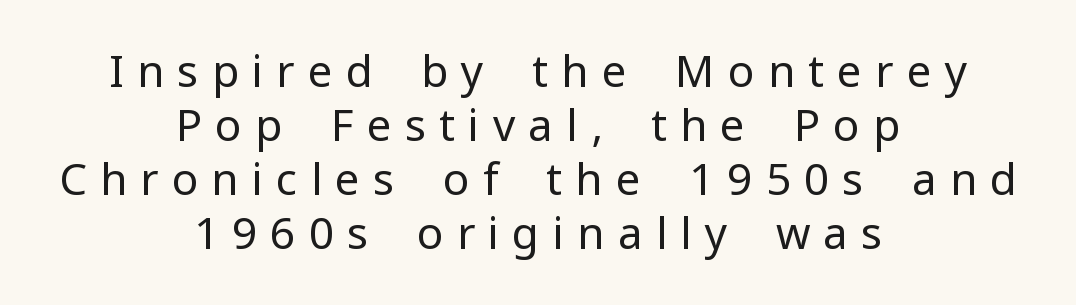
The cut favours lightness, reaching ordinary text weight at its darkest. The rag falls on both sides of this text block equally. This sample uses expanded letter spacing, leaving extra air between glyphs. Every character sits straight up, as roman type does. Underlining? Definitely not there. Check where the strokes stop: nothing finishes them off — pure sans.
